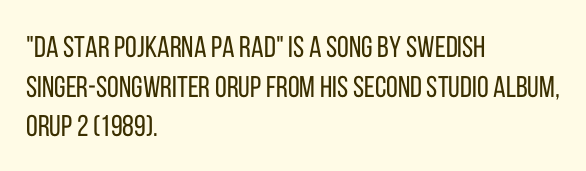
{"serif": "no", "italic": "no", "bold": "no", "weight": "regular", "width": "condensed", "stroke_contrast": "low", "x_height": "large", "monospaced": "no", "underline": "no", "align": "left", "line_spacing": "normal", "line_spacing_ratio": 1.32, "letter_spacing": "normal", "letter_spacing_em": 0.0, "glyph_px": 30}
